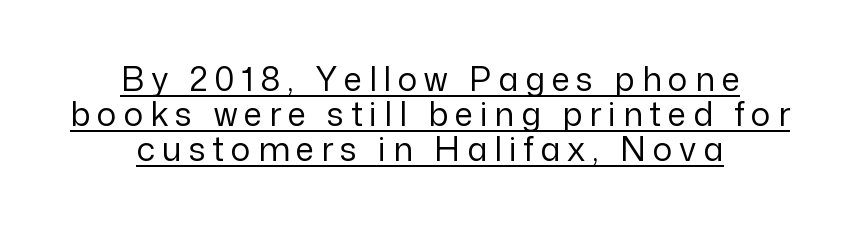
Tall strokes in this sample are plumb rather than angled. A light-to-regular cut is what we see here. Visually the block forms a symmetrical silhouette, jagged on both flanks. Spacing verdict: proportional, widths tailored to each character.
